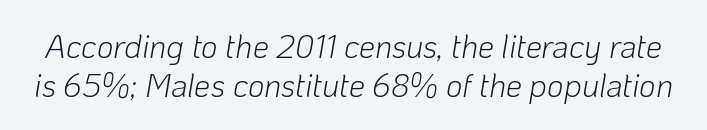
Q: Is the text bold? A: No.
Q: Is the text italic (slanted)? A: Yes, it leans right by about 10 degrees.
Q: Is the text underlined? A: No.
Q: Is the spacing between letters normal or unusually wide? A: Normal.
Q: Width (condensed, normal, or wide)? A: Normal.
Q: Stroke contrast? A: Low.
Q: x-height? A: Medium.
Q: Monospaced? A: No.
